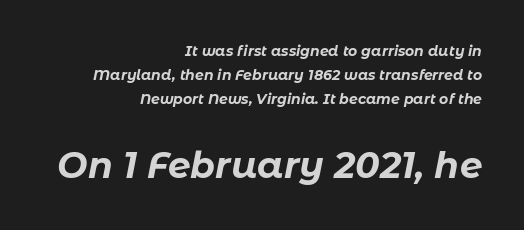
The image shows 36 px bold type, italic (leaning right); set right-aligned, line spacing 1.71x, normal letter spacing, not underlined; the second (bottom) block is 2.57x larger; low stroke contrast and a medium x-height.
